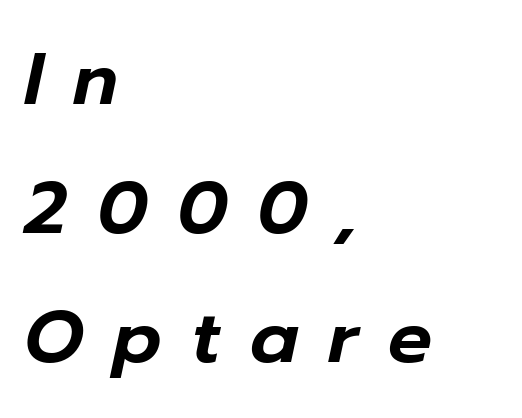
{"italic": "yes", "lean": "right", "slant_degrees": 12, "width": "normal", "stroke_contrast": "low", "x_height": "medium", "monospaced": "no", "underline": "no", "align": "left", "line_spacing_ratio": 1.77, "letter_spacing": "wide", "letter_spacing_em": 0.41, "glyph_px": 73}
